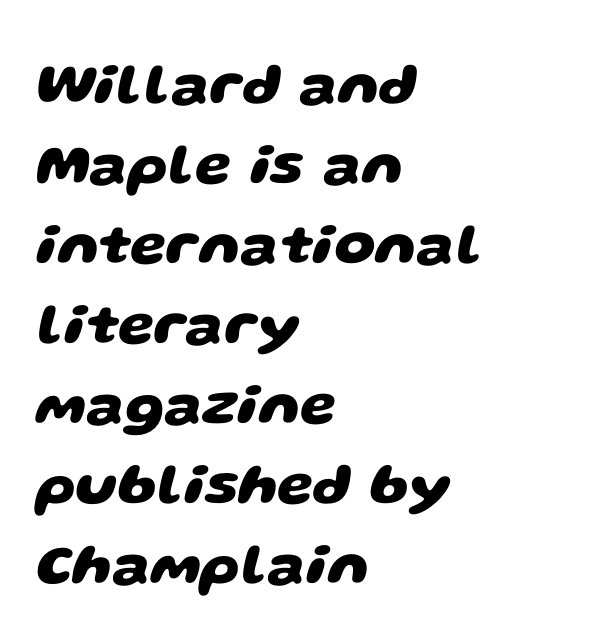
{"serif": "no", "bold": "yes", "weight": "heavy", "width": "wide", "stroke_contrast": "low", "x_height": "large", "monospaced": "no", "underline": "no", "align": "left", "line_spacing": "normal", "line_spacing_ratio": 1.38, "letter_spacing": "normal", "letter_spacing_em": 0.0, "glyph_px": 58}
